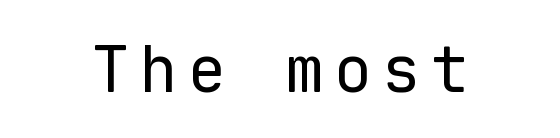
The image shows 64 px regular-weight sans-serif type, upright, monospaced; set centered, not underlined; low stroke contrast and a medium x-height.
